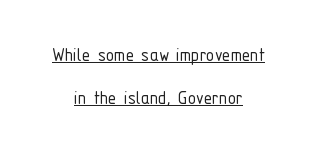
The image shows 21 px text type, upright; set centered, loose line spacing (2.03x), normal letter spacing, underlined.
